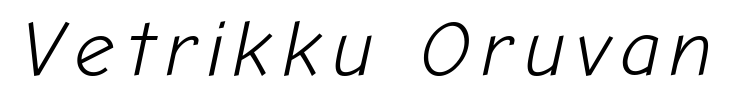
{"italic": "yes", "lean": "right", "slant_degrees": 12, "bold": "no", "weight": "light", "width": "normal", "stroke_contrast": "low", "x_height": "medium", "monospaced": "no", "underline": "no", "glyph_px": 79}
